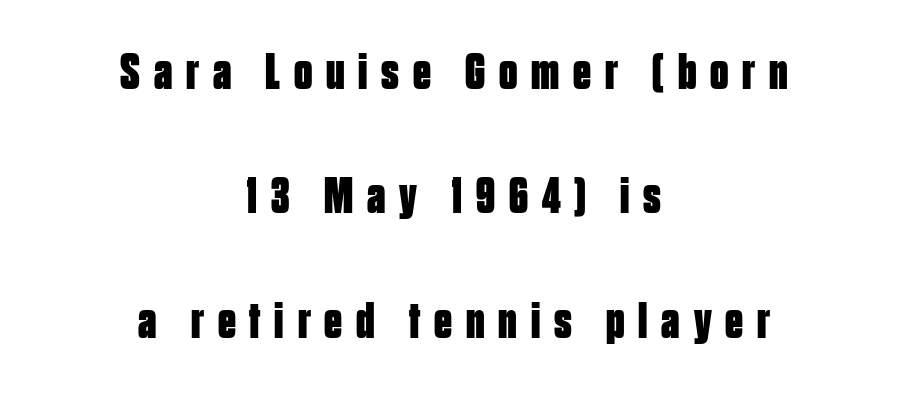
{"serif": "no", "italic": "no", "bold": "yes", "weight": "bold", "width": "condensed", "stroke_contrast": "low", "x_height": "large", "monospaced": "no", "underline": "no", "align": "center", "line_spacing": "loose", "line_spacing_ratio": 2.44, "letter_spacing": "wide", "letter_spacing_em": 0.27, "glyph_px": 51}
